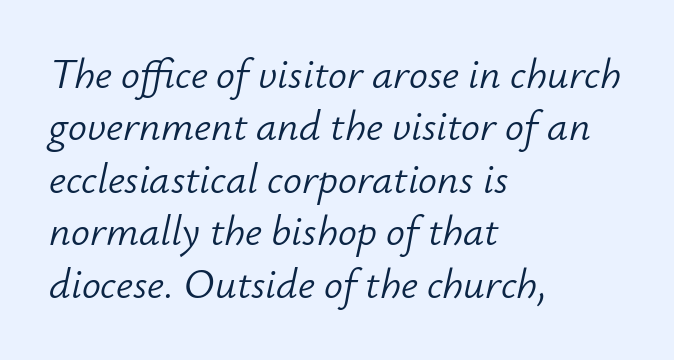
Q: Is the text bold? A: No.
Q: Is the text italic (slanted)? A: Yes, it leans right by about 12 degrees.
Q: Is the text underlined? A: No.
Q: How is the paragraph aligned? A: Left-aligned.
Q: Is the spacing between letters normal or unusually wide? A: Normal.
Q: Is the spacing between lines tight, normal or loose? A: Normal.
Q: Width (condensed, normal, or wide)? A: Normal.
Q: Stroke contrast? A: Low.
Q: x-height? A: Small.
Q: Monospaced? A: No.
